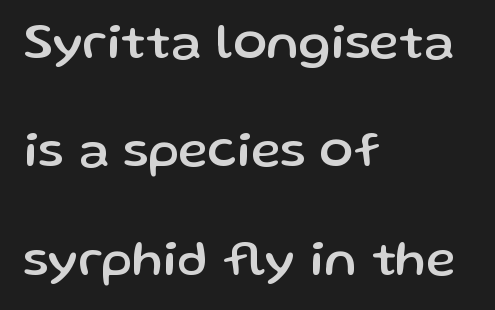
The image shows 50 px sans-serif type, upright; set left-aligned, loose line spacing (2.17x), normal letter spacing, not underlined; low stroke contrast and a medium x-height.
